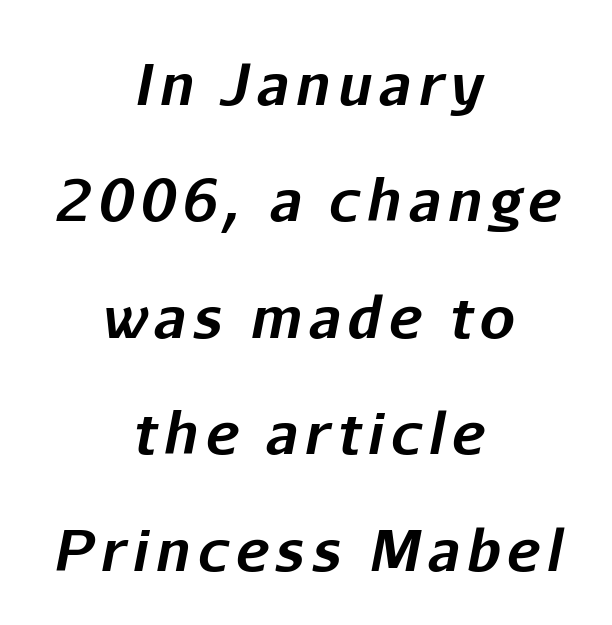
The typography opts for an oblique posture over an upright one. Every row of glyphs is offset so its center matches the block's center. Is this a fixed-width face? No — the glyphs have proportional, varying widths. What weight is shown? A full bold with thick strokes. These lines stand farther apart than default settings would place them. No word sits above an underline.
